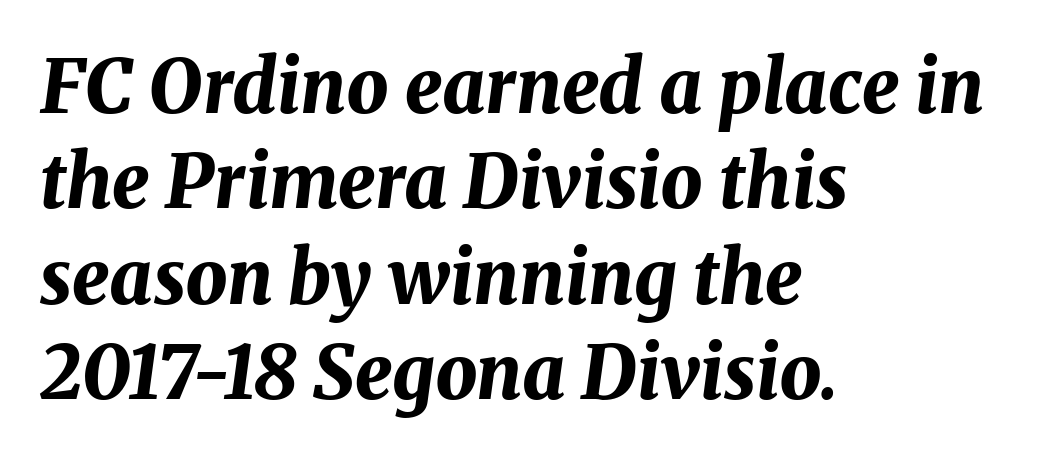
Every character sits at an angle, as italics do. Rows of type keep a routine distance in the vertical direction. Type without underlining. Do the characters align in a grid? No, the font is proportional. Notice how the passage keeps a crisp vertical edge on the left only.
